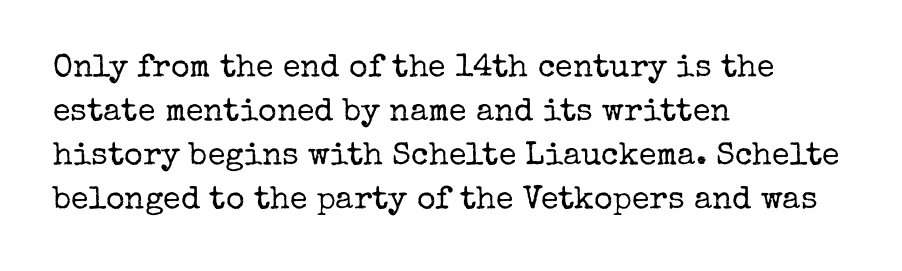
Q: Is the text bold? A: No.
Q: Is the text italic (slanted)? A: No, it is upright.
Q: Is the typeface a serif or a sans-serif typeface? A: Serif.
Q: Is the text underlined? A: No.
Q: How is the paragraph aligned? A: Left-aligned.
Q: Is the spacing between letters normal or unusually wide? A: Normal.
Q: Is the spacing between lines tight, normal or loose? A: Normal.
Q: Width (condensed, normal, or wide)? A: Normal.
Q: Stroke contrast? A: Low.
Q: x-height? A: Medium.
Q: Monospaced? A: No.
